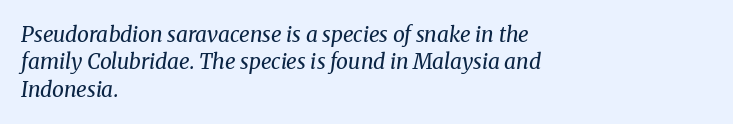
Q: Is the text bold? A: No.
Q: Is the text italic (slanted)? A: Yes, it leans right by about 8 degrees.
Q: Is the text underlined? A: No.
Q: How is the paragraph aligned? A: Left-aligned.
Q: Is the spacing between letters normal or unusually wide? A: Normal.
Q: Is the spacing between lines tight, normal or loose? A: Normal.
